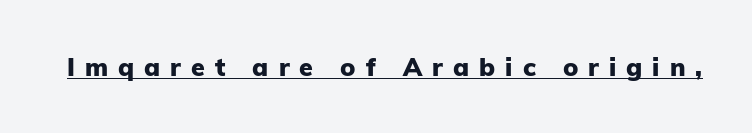
The image shows 25 px bold type, upright; set unusually wide letter spacing (+0.4 em), underlined.
